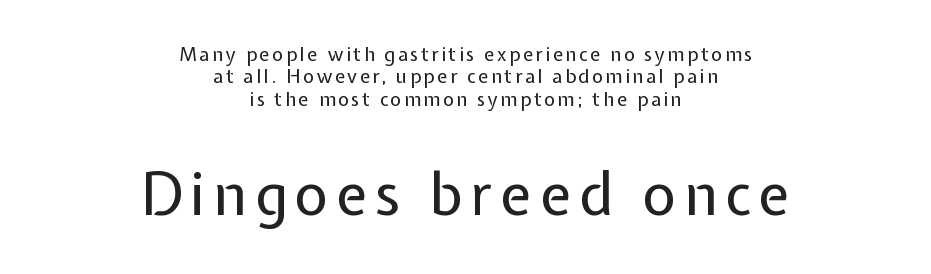
Q: Is the text bold? A: No.
Q: Is the text italic (slanted)? A: No, it is upright.
Q: Is the typeface a serif or a sans-serif typeface? A: Sans-serif.
Q: Is the text underlined? A: No.
Q: How is the paragraph aligned? A: Centered.
Q: Which block of text is set in a larger size, the first (top) or the second (bottom)? A: The second (bottom) one.
Q: Width (condensed, normal, or wide)? A: Normal.
Q: Stroke contrast? A: Low.
Q: x-height? A: Medium.
Q: Monospaced? A: No.
